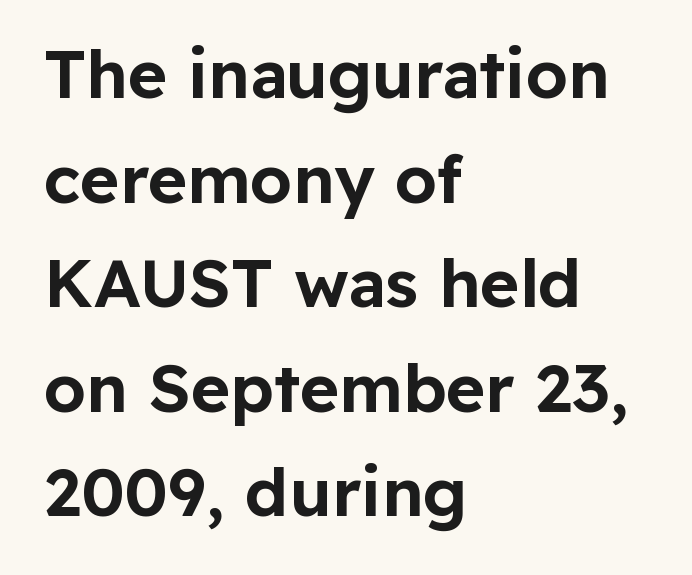
Q: Is the text italic (slanted)? A: No, it is upright.
Q: Is the typeface a serif or a sans-serif typeface? A: Sans-serif.
Q: Is the text underlined? A: No.
Q: How is the paragraph aligned? A: Left-aligned.
Q: Is the spacing between letters normal or unusually wide? A: Normal.
Q: Is the spacing between lines tight, normal or loose? A: Normal.
Q: Width (condensed, normal, or wide)? A: Normal.
Q: Stroke contrast? A: Low.
Q: x-height? A: Medium.
Q: Monospaced? A: No.
